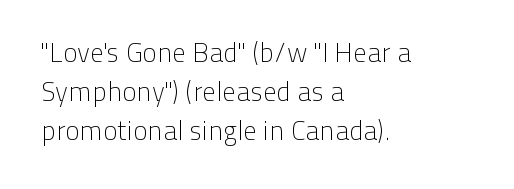
{"italic": "no", "bold": "no", "underline": "no", "align": "left", "line_spacing": "normal", "line_spacing_ratio": 1.45, "letter_spacing": "normal", "letter_spacing_em": 0.0, "glyph_px": 27}
